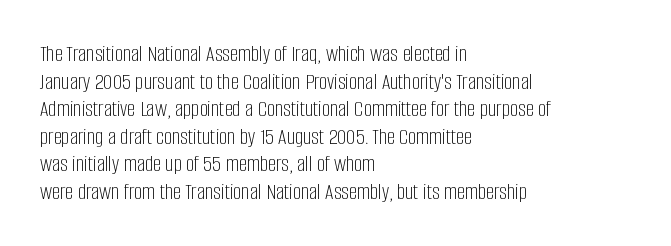
Q: Is the text bold? A: No.
Q: Is the text italic (slanted)? A: No, it is upright.
Q: Is the text underlined? A: No.
Q: How is the paragraph aligned? A: Left-aligned.
Q: Is the spacing between letters normal or unusually wide? A: Normal.
